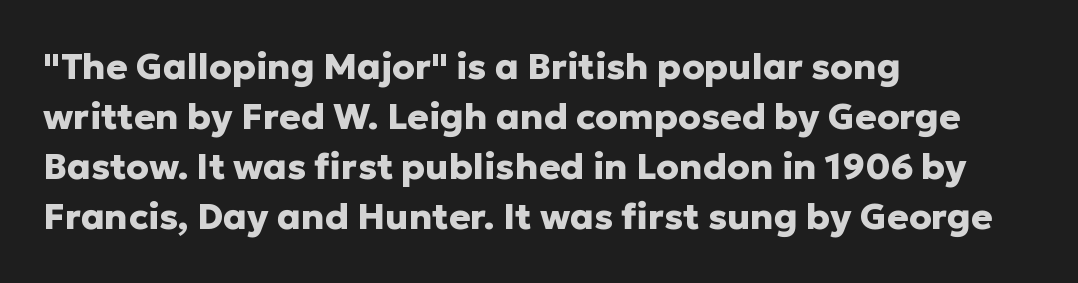
{"serif": "no", "italic": "no", "bold": "yes", "weight": "heavy", "width": "normal", "stroke_contrast": "low", "x_height": "medium", "monospaced": "no", "underline": "no", "align": "left", "line_spacing": "normal", "line_spacing_ratio": 1.39, "letter_spacing": "normal", "letter_spacing_em": 0.0, "glyph_px": 36}
